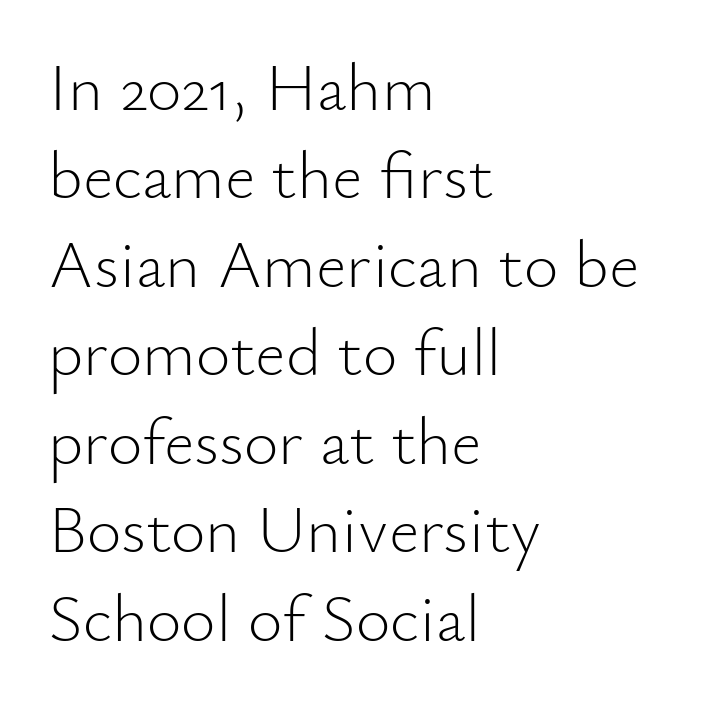
The image shows 67 px light sans-serif type, upright; set left-aligned, normal line spacing (1.32x), normal letter spacing, not underlined; low stroke contrast and a small x-height.
